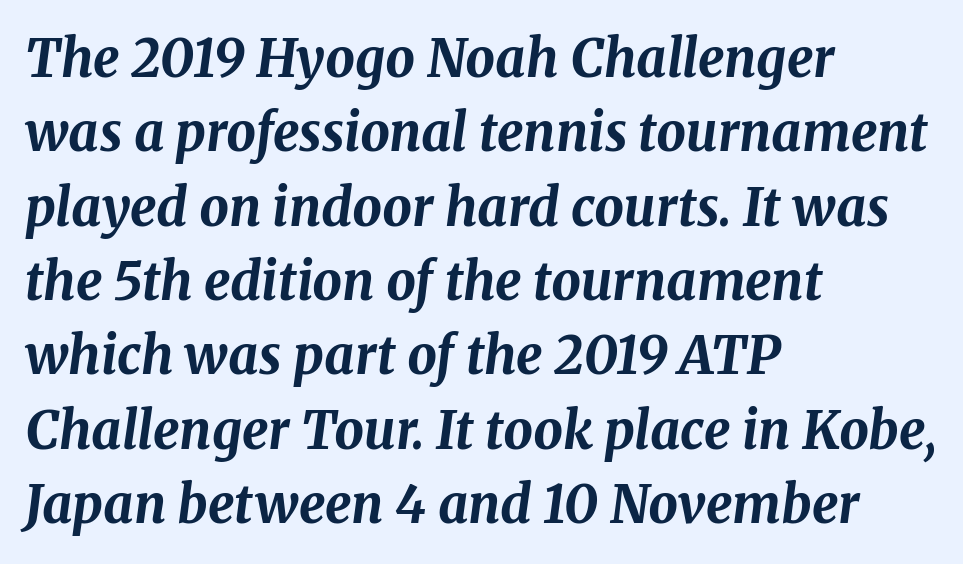
{"italic": "yes", "lean": "right", "slant_degrees": 8, "bold": "yes", "weight": "bold", "width": "normal", "stroke_contrast": "medium", "x_height": "medium", "monospaced": "no", "underline": "no", "align": "left", "line_spacing": "normal", "line_spacing_ratio": 1.43, "letter_spacing": "normal", "letter_spacing_em": 0.0, "glyph_px": 52}
